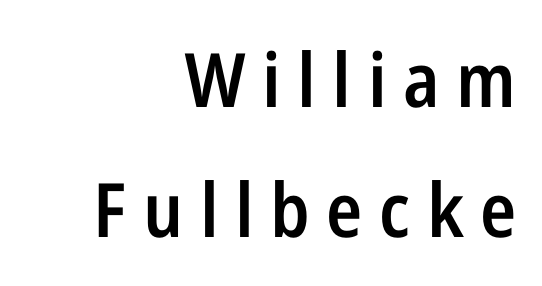
A typesetter would call this proportional, since set widths differ per character. Alignment: flush right. Grotesque or geometric, the face here clearly has no serifs. A roman cut, with each character standing at attention. The passage shown is semibold, sitting just below true bold. Here the glyphs are tracked loosely, breaking word shapes into spaced letters.
